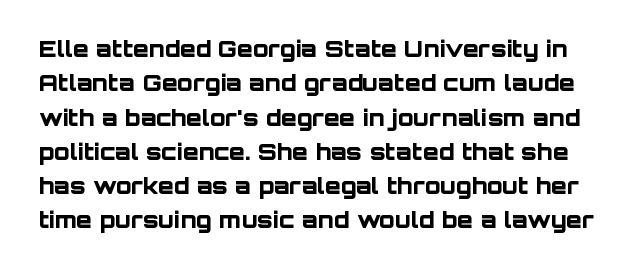
The letters are bold, with thick, heavy strokes. Descender tails drop into unmarked territory. The leading is moderate, giving the passage an even texture. The typography opts for an upright posture over an oblique one.
